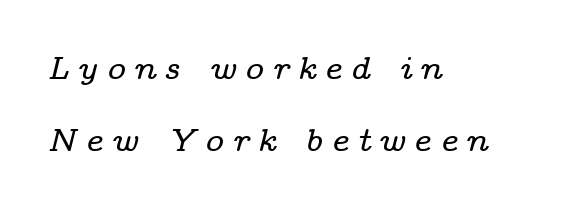
Honestly, there is no underline to notice here at all. You can tell from the footed stems that serif type was used. The letters advance in unequal steps, a hallmark of proportional type. The letters are spread apart with noticeably loose tracking.
